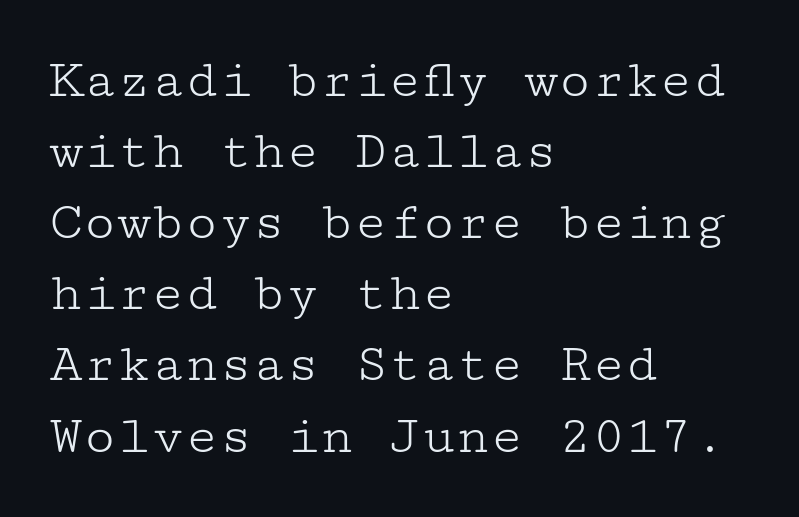
Q: Is the text bold? A: No.
Q: Is the text italic (slanted)? A: No, it is upright.
Q: Is the typeface a serif or a sans-serif typeface? A: Serif.
Q: Is the text underlined? A: No.
Q: How is the paragraph aligned? A: Left-aligned.
Q: Is the spacing between letters normal or unusually wide? A: Normal.
Q: Is the spacing between lines tight, normal or loose? A: Normal.
Q: Width (condensed, normal, or wide)? A: Wide.
Q: Stroke contrast? A: Low.
Q: x-height? A: Medium.
